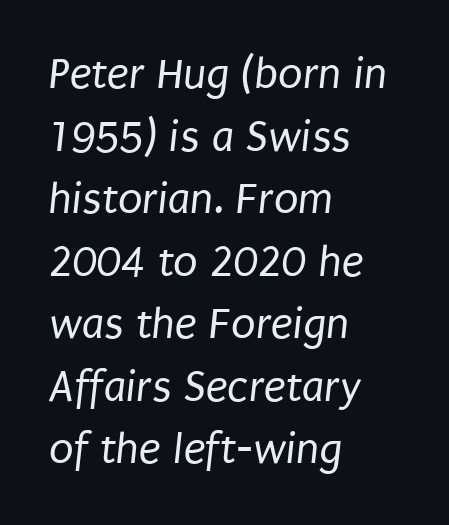
The image shows 45 px regular-weight, condensed sans-serif type; set left-aligned, normal line spacing (1.39x), normal letter spacing, not underlined; low stroke contrast and a large x-height.
